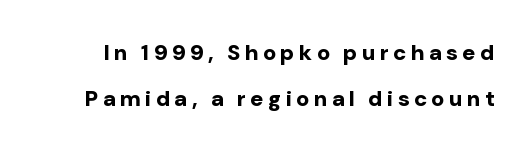
In terms of letterspacing, this is a distinctly airy, spread setting. On the weight axis this lands at bold, roughly 700. The lettering stays uniformly vertical, giving the passage a roman look. You could fit nearly another row in the gap between these rows.
